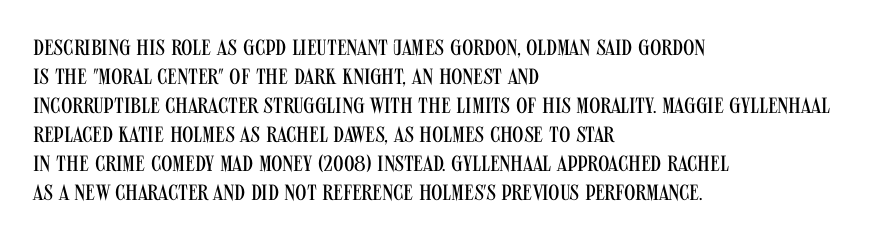
Tall strokes in this sample are plumb rather than angled. The passage shown has conventional tracking throughout. Every row of glyphs begins at an identical x-position on the left. A normal amount of white space separates one row of letters from the next. Type without underlining.
